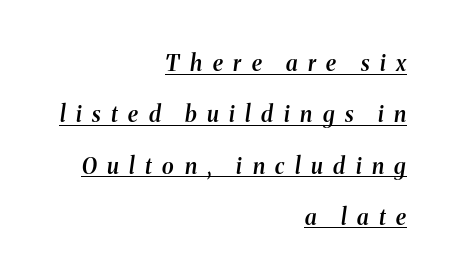
{"italic": "yes", "lean": "right", "slant_degrees": 8, "bold": "semi", "underline": "yes", "align": "right", "line_spacing": "loose", "line_spacing_ratio": 2.33, "letter_spacing": "wide", "letter_spacing_em": 0.48, "glyph_px": 22}
